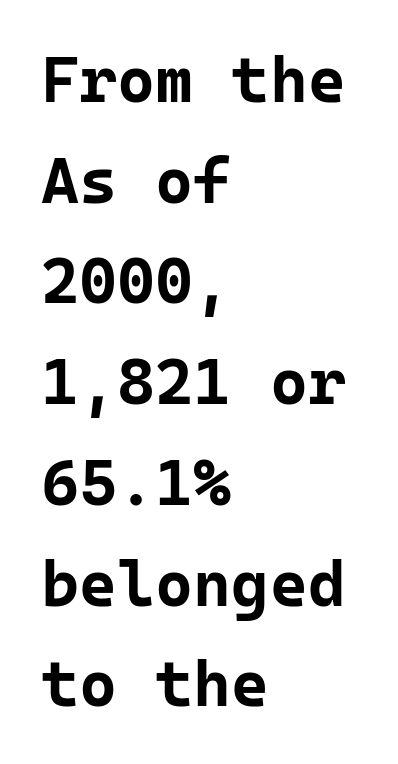
These lines stack with their left ends in a neat column. The rendering uses typewriter-style spacing with identical character cells. Vertically, the passage feels balanced, rows spaced as you'd expect. Stroke terminals: plain, sans-serif. The zone under the glyphs is completely vacant.
